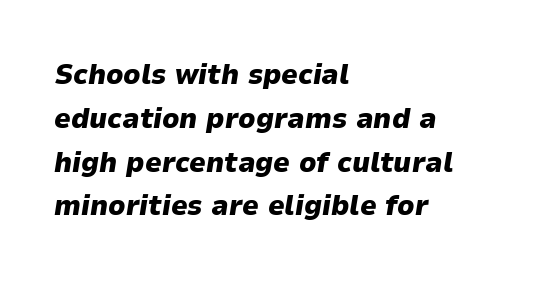
Vertical spacing — default. A clean baseline with only descenders dipping below it. The rendering applies a slant to the glyphs. How heavy is the stroke? Heavy — this is a bold. Looks like regular typesetting: each glyph gets only the width it needs. The paragraph has a hard left edge and a soft right edge.
